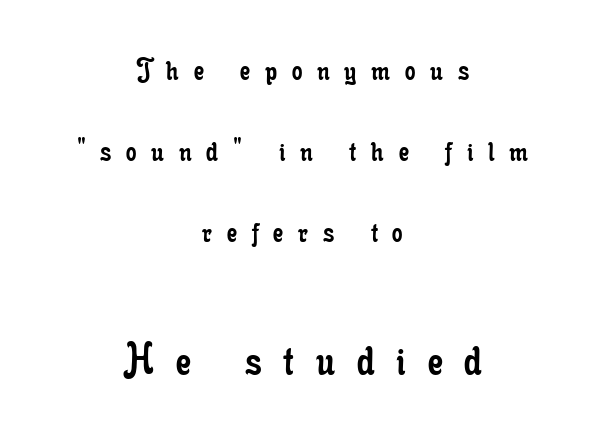
Q: Is the text bold? A: No.
Q: Is the text italic (slanted)? A: No, it is upright.
Q: Is the typeface a serif or a sans-serif typeface? A: Serif.
Q: Is the text underlined? A: No.
Q: How is the paragraph aligned? A: Centered.
Q: Is the spacing between letters normal or unusually wide? A: Unusually wide.
Q: Is the spacing between lines tight, normal or loose? A: Loose.
Q: Which block of text is set in a larger size, the first (top) or the second (bottom)? A: The second (bottom) one.
Q: Width (condensed, normal, or wide)? A: Condensed.
Q: Stroke contrast? A: Low.
Q: x-height? A: Small.
Q: Monospaced? A: No.
